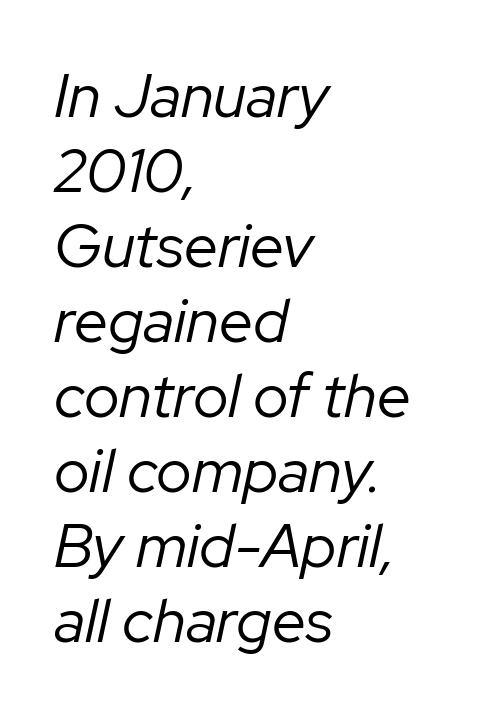
Q: Is the text bold? A: No.
Q: Is the text italic (slanted)? A: Yes, it leans right by about 12 degrees.
Q: Is the text underlined? A: No.
Q: How is the paragraph aligned? A: Left-aligned.
Q: Is the spacing between letters normal or unusually wide? A: Normal.
Q: Width (condensed, normal, or wide)? A: Normal.
Q: Stroke contrast? A: Low.
Q: x-height? A: Medium.
Q: Monospaced? A: No.
